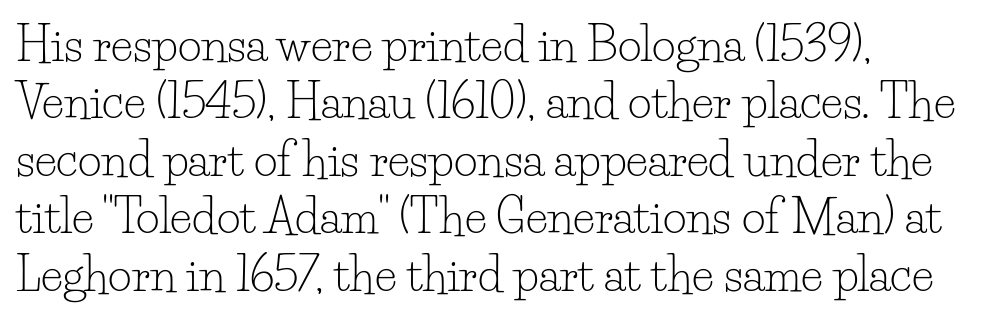
The image shows 46 px light serif type, upright; set left-aligned, normal line spacing (1.25x), normal letter spacing, not underlined; low stroke contrast and a small x-height.
